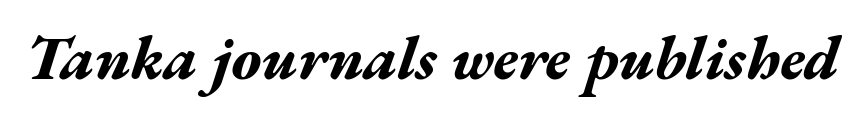
The image shows 61 px bold, wide type, italic (leaning right); set normal letter spacing, not underlined; medium stroke contrast and a medium x-height.
